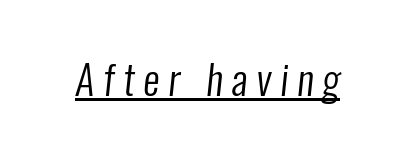
{"serif": "no", "bold": "no", "weight": "regular", "width": "condensed", "stroke_contrast": "low", "x_height": "medium", "monospaced": "no", "underline": "yes", "letter_spacing": "wide", "letter_spacing_em": 0.21, "glyph_px": 41}
